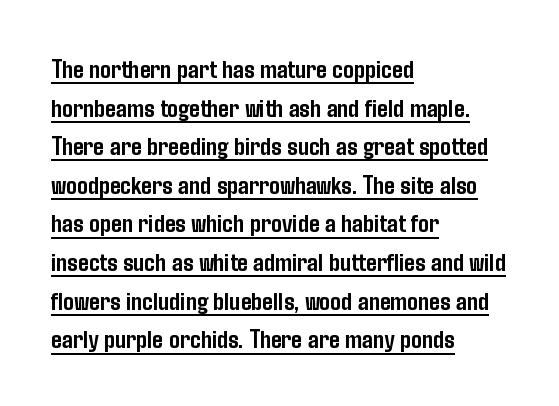
The lettering holds an erect, upright posture throughout. The tracking reads as untouched default to a designer's eye. What decoration does the sample have? An underline. This block has exactly the height ordinary leading produces. A full-strength bold gives these letters their thick strokes.
